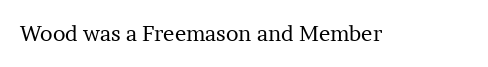
The passage shown is not underscored anywhere. The font's upright variant was chosen for this text. Stems here are at most as thick as an everyday book face. Observe the ordinary spacing: letters are neighbours, not strangers.
